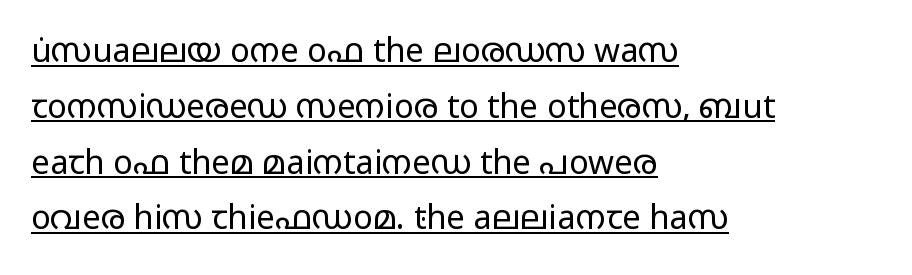
Check the space under the baseline: a stroke is drawn there. Proportional: the letters do not fall into vertical columns. The setting favours the left margin, as ordinary paragraphs usually do. Unlike a traditional serif, this face leaves its strokes unadorned. The weight tops out at a normal text grade. Is the letter spacing exaggerated? No — it looks like the ordinary default.
